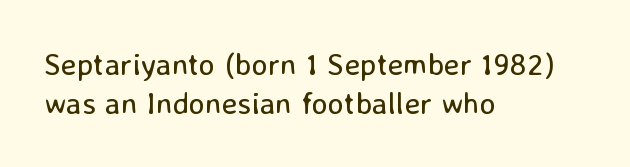
Q: Is the text bold? A: No.
Q: Is the text italic (slanted)? A: No, it is upright.
Q: Is the typeface a serif or a sans-serif typeface? A: Sans-serif.
Q: Is the text underlined? A: No.
Q: How is the paragraph aligned? A: Left-aligned.
Q: Is the spacing between letters normal or unusually wide? A: Normal.
Q: Is the spacing between lines tight, normal or loose? A: Normal.
Q: Width (condensed, normal, or wide)? A: Normal.
Q: Stroke contrast? A: Low.
Q: x-height? A: Medium.
Q: Monospaced? A: No.
